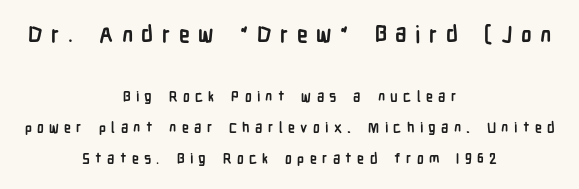
{"italic": "no", "bold": "yes", "underline": "no", "align": "center", "line_spacing": "loose", "line_spacing_ratio": 2.2, "letter_spacing": "wide", "letter_spacing_em": 0.38, "larger_block": "first", "size_ratio": 1.57, "glyph_px": 22}
